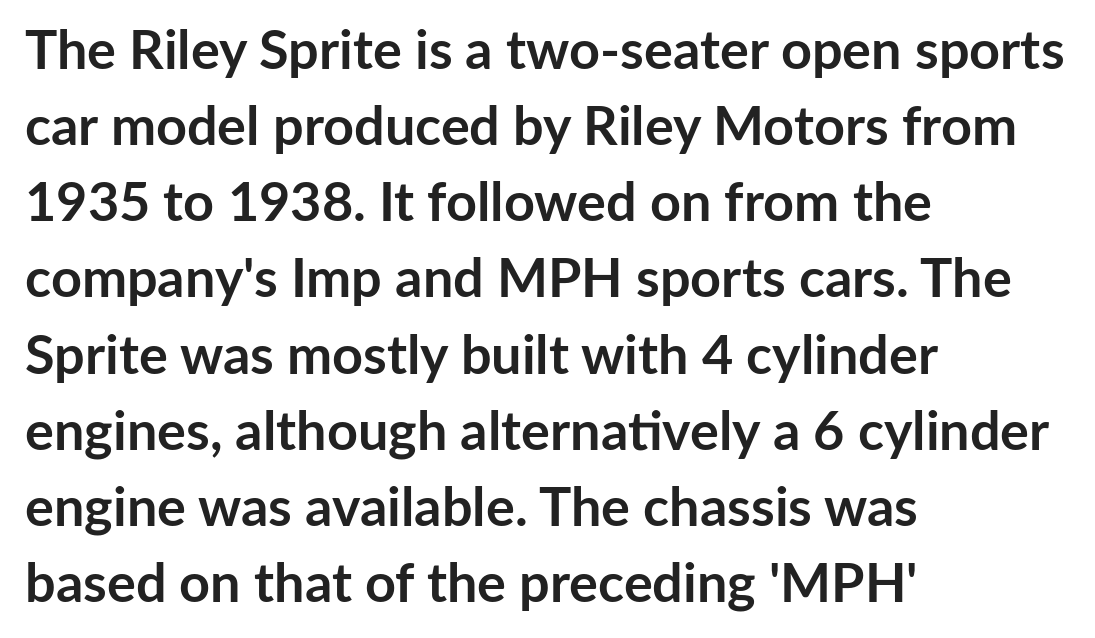
Q: Is the text bold? A: Yes.
Q: Is the text italic (slanted)? A: No, it is upright.
Q: Is the typeface a serif or a sans-serif typeface? A: Sans-serif.
Q: Is the text underlined? A: No.
Q: How is the paragraph aligned? A: Left-aligned.
Q: Is the spacing between letters normal or unusually wide? A: Normal.
Q: Is the spacing between lines tight, normal or loose? A: Normal.
Q: Width (condensed, normal, or wide)? A: Normal.
Q: Stroke contrast? A: Low.
Q: x-height? A: Medium.
Q: Monospaced? A: No.
